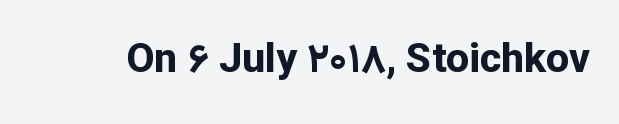
The lettering holds an erect, upright posture throughout. In terms of weight, the rendering is a true, heavy bold. Beneath every word, the page is bare. The type family on display is of the sans-serif kind. Does extra space separate the letters? No, they use regular spacing. Each letter keeps its own natural width here, so spacing adapts to shape.
